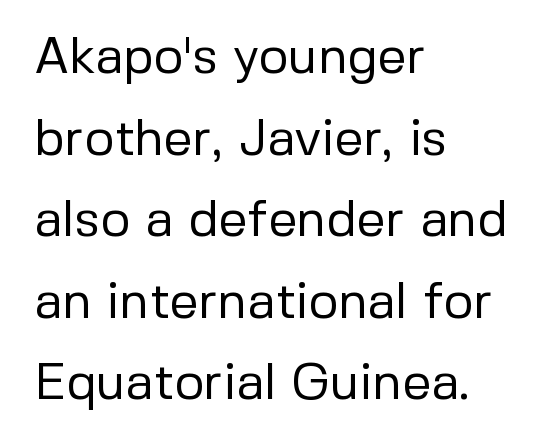
Q: Is the text bold? A: No.
Q: Is the text italic (slanted)? A: No, it is upright.
Q: Is the typeface a serif or a sans-serif typeface? A: Sans-serif.
Q: Is the text underlined? A: No.
Q: How is the paragraph aligned? A: Left-aligned.
Q: Is the spacing between letters normal or unusually wide? A: Normal.
Q: Is the spacing between lines tight, normal or loose? A: Normal.
Q: Width (condensed, normal, or wide)? A: Normal.
Q: Stroke contrast? A: Low.
Q: x-height? A: Medium.
Q: Monospaced? A: No.
